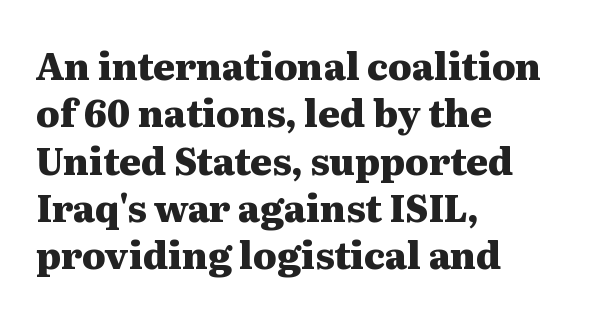
Q: Is the text bold? A: Yes.
Q: Is the text italic (slanted)? A: No, it is upright.
Q: Is the typeface a serif or a sans-serif typeface? A: Serif.
Q: Is the text underlined? A: No.
Q: How is the paragraph aligned? A: Left-aligned.
Q: Is the spacing between letters normal or unusually wide? A: Normal.
Q: Is the spacing between lines tight, normal or loose? A: Normal.
Q: Width (condensed, normal, or wide)? A: Wide.
Q: Stroke contrast? A: Medium.
Q: x-height? A: Medium.
Q: Monospaced? A: No.
